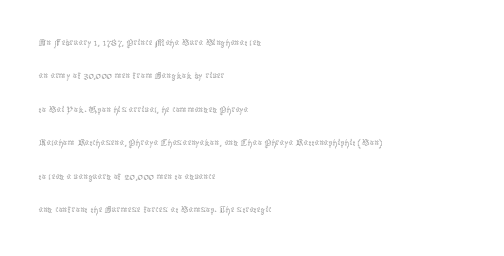
Q: Is the text bold? A: No.
Q: Is the text italic (slanted)? A: No, it is upright.
Q: Is the text underlined? A: No.
Q: How is the paragraph aligned? A: Left-aligned.
Q: Is the spacing between letters normal or unusually wide? A: Normal.
Q: Is the spacing between lines tight, normal or loose? A: Normal.
